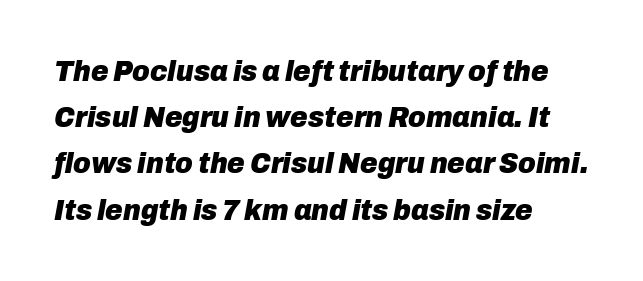
Emphasis-style slanted type is in use. Descenders hang freely into open space. The tracking reads as untouched default to a designer's eye. Layout note: lines flush left. If you measured baseline to baseline, you'd find a middling distance.
